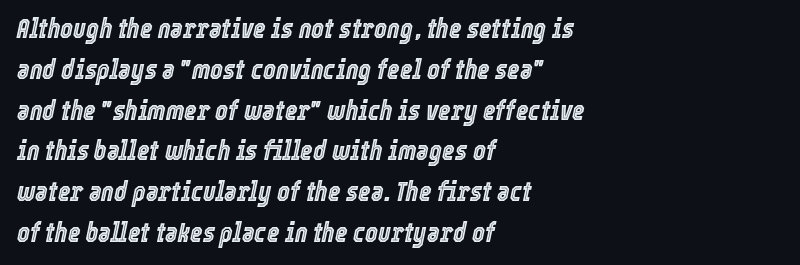
Descender tails drop into unmarked territory. The space between consecutive lines is moderate. The face used here is rendered with its standard letterfit. This rendering uses left alignment, leaving the right contour irregular. Designer's note — italics engaged.
